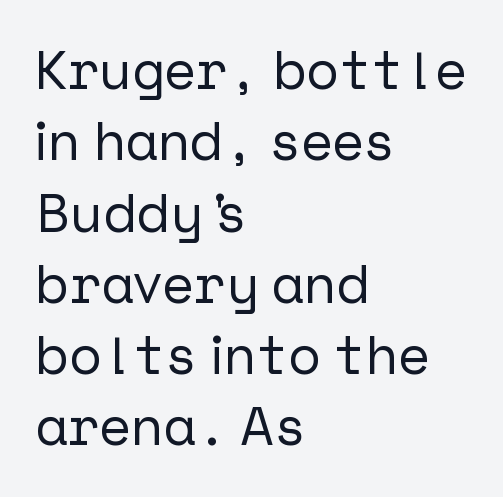
Every character sits straight up, as roman type does. Here the glyphs are tracked normally, forming tight word shapes. Anything drawn beneath the words? Only blank space. These lines stack with their left ends in a neat column. Regular leading. The typeface chosen for these lines omits serifs.
